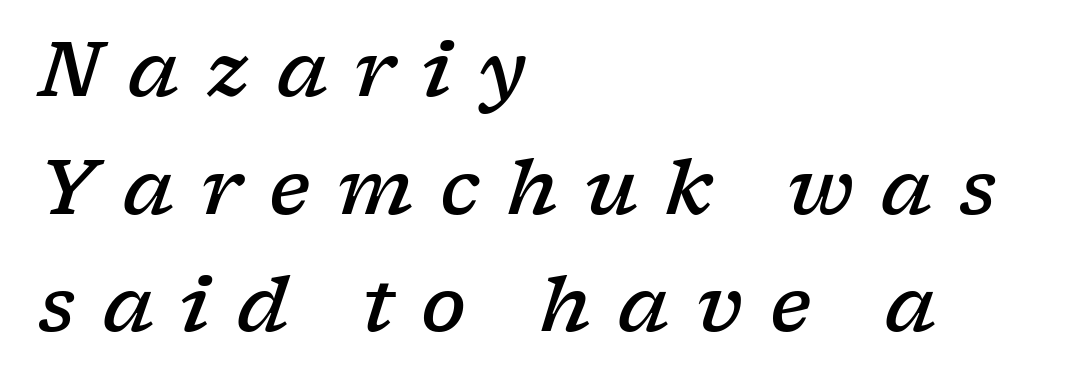
Q: Is the text bold? A: Semi-bold.
Q: Is the text italic (slanted)? A: Yes, it leans right by about 17 degrees.
Q: Is the typeface a serif or a sans-serif typeface? A: Serif.
Q: Is the text underlined? A: No.
Q: How is the paragraph aligned? A: Left-aligned.
Q: Is the spacing between letters normal or unusually wide? A: Unusually wide.
Q: Is the spacing between lines tight, normal or loose? A: Normal.
Q: Width (condensed, normal, or wide)? A: Wide.
Q: Stroke contrast? A: Low.
Q: x-height? A: Medium.
Q: Monospaced? A: No.
